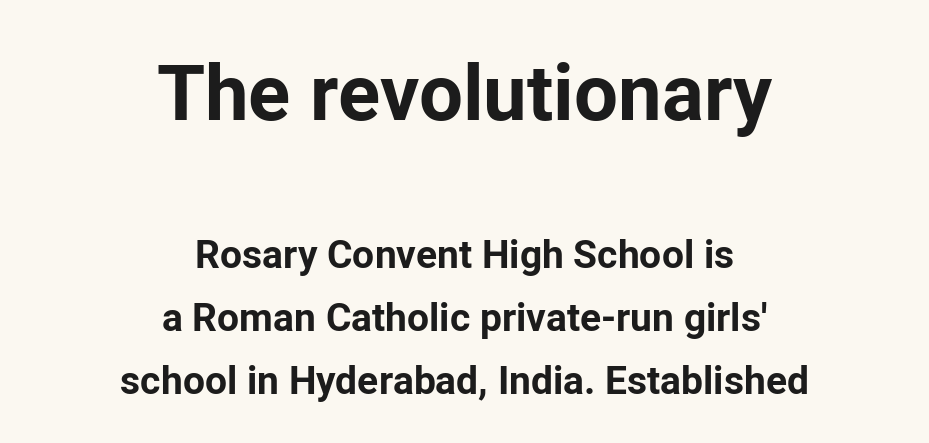
Notice how thick the strokes are: this is what a full bold looks like. The passage shown is typed in a proportional face where columns would drift. Decoration check: the copy has no underline. The tracking reads as untouched default to a designer's eye.
